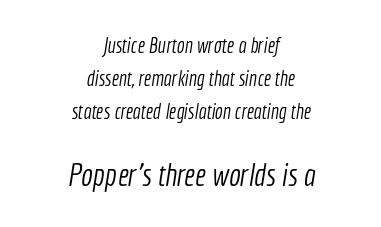
The image shows 31 px light, condensed sans-serif type; set centered, normal line spacing (1.56x), normal letter spacing, not underlined; the second (bottom) block is 1.48x larger; a medium x-height.
